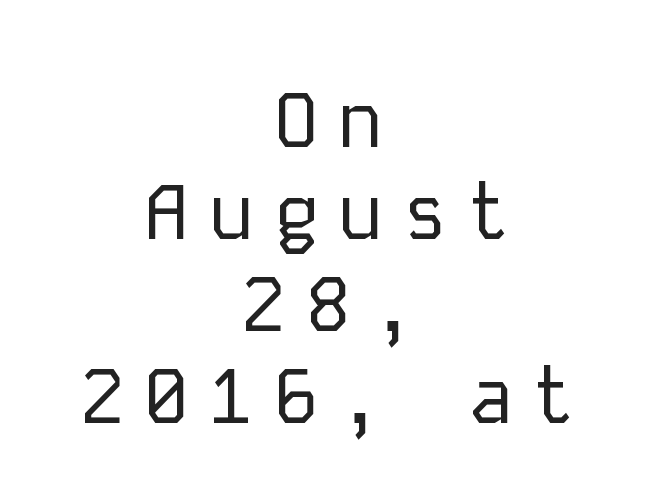
{"serif": "no", "italic": "no", "bold": "no", "weight": "regular", "width": "normal", "stroke_contrast": "low", "x_height": "medium", "monospaced": "yes", "underline": "no", "align": "center", "line_spacing_ratio": 1.18, "letter_spacing": "wide", "letter_spacing_em": 0.23, "glyph_px": 78}
